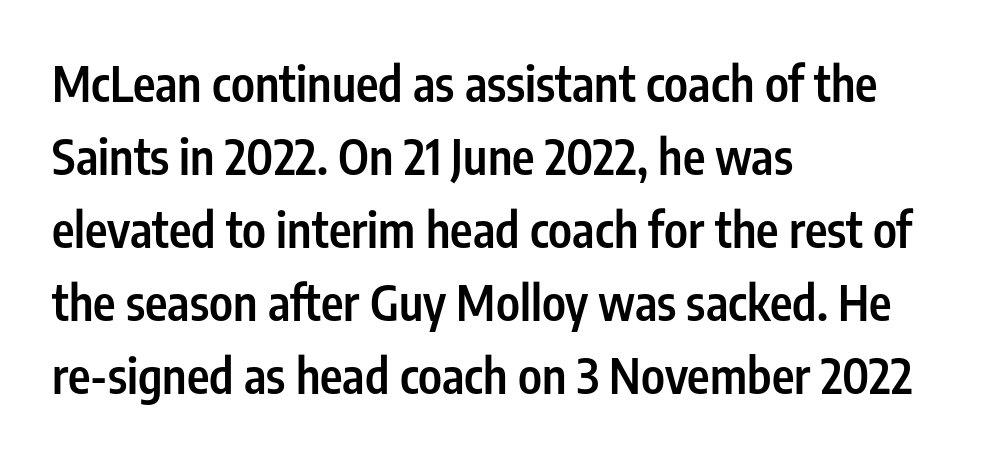
Q: Is the text bold? A: Semi-bold.
Q: Is the text italic (slanted)? A: No, it is upright.
Q: Is the typeface a serif or a sans-serif typeface? A: Sans-serif.
Q: Is the text underlined? A: No.
Q: How is the paragraph aligned? A: Left-aligned.
Q: Is the spacing between letters normal or unusually wide? A: Normal.
Q: Is the spacing between lines tight, normal or loose? A: Normal.
Q: Width (condensed, normal, or wide)? A: Condensed.
Q: Stroke contrast? A: Low.
Q: x-height? A: Medium.
Q: Monospaced? A: No.
